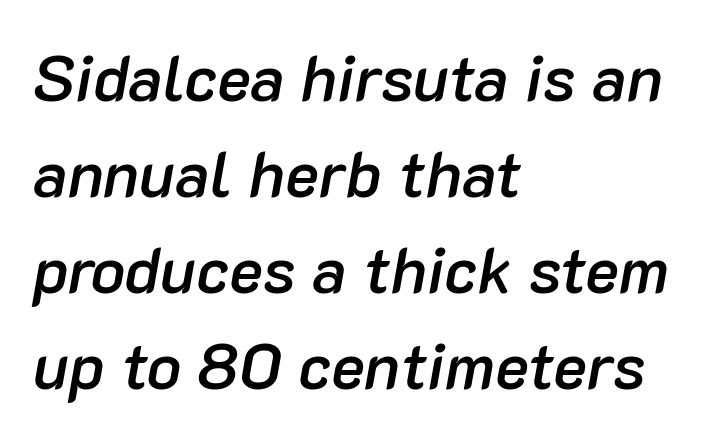
Q: Is the text bold? A: Semi-bold.
Q: Is the text italic (slanted)? A: Yes, it leans right by about 10 degrees.
Q: Is the text underlined? A: No.
Q: How is the paragraph aligned? A: Left-aligned.
Q: Is the spacing between letters normal or unusually wide? A: Normal.
Q: Is the spacing between lines tight, normal or loose? A: Normal.
Q: Width (condensed, normal, or wide)? A: Normal.
Q: Stroke contrast? A: Low.
Q: x-height? A: Medium.
Q: Monospaced? A: No.
